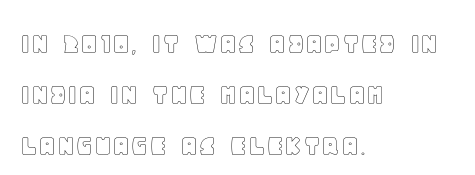
Vertical strokes here are truly vertical. Between one letter and the next there's only the usual sliver of space. A student would call this left alignment; a typographer would say flush left, rag right. Is there much room between lines? A standard amount, neither cramped nor airy.
